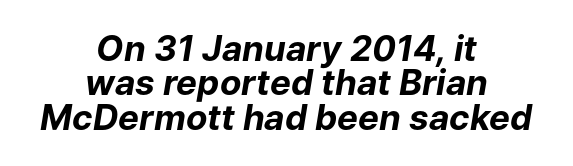
{"italic": "yes", "lean": "right", "slant_degrees": 9, "bold": "yes", "weight": "bold", "width": "normal", "stroke_contrast": "low", "x_height": "medium", "monospaced": "no", "underline": "no", "align": "center", "line_spacing": "tight", "line_spacing_ratio": 0.98, "letter_spacing": "normal", "letter_spacing_em": 0.0, "glyph_px": 35}
